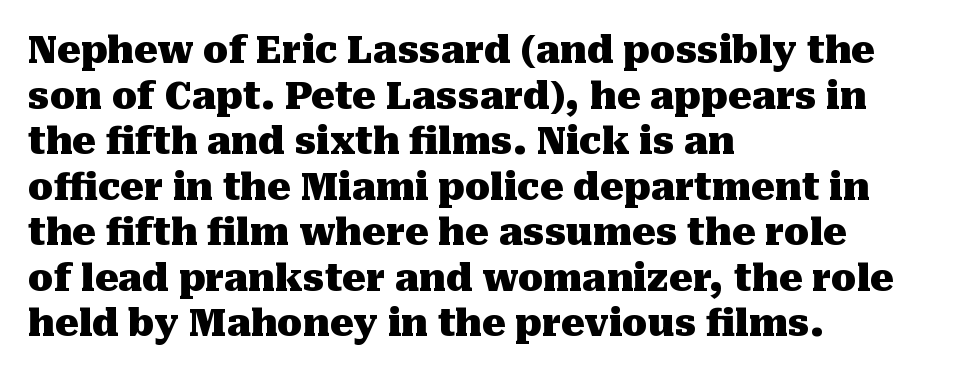
The image shows 37 px heavy serif type, upright; set left-aligned, line spacing 1.23x, normal letter spacing, not underlined; medium stroke contrast and a medium x-height.
